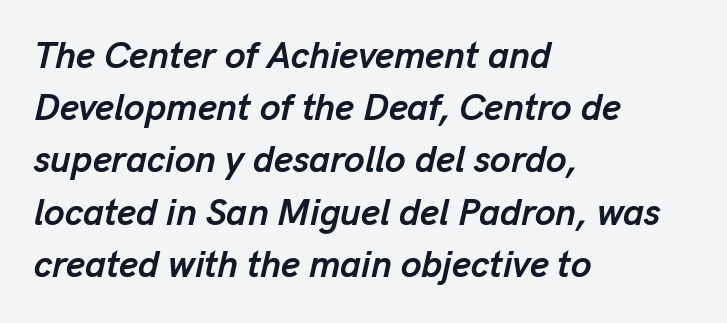
If you drew a line through each stem, it would be angled. A normal amount of white space separates one row of letters from the next. Summary of weight: heavy, a full bold. Leftover space on each line is placed entirely after the last word.
